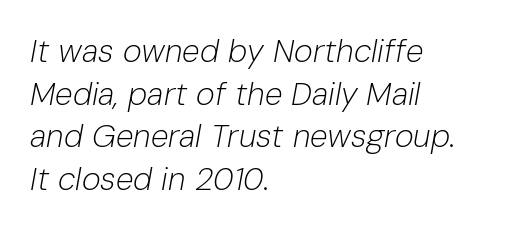
The image shows 32 px light type, italic (leaning right); set left-aligned, normal line spacing (1.33x), normal letter spacing, not underlined; low stroke contrast and a medium x-height.
